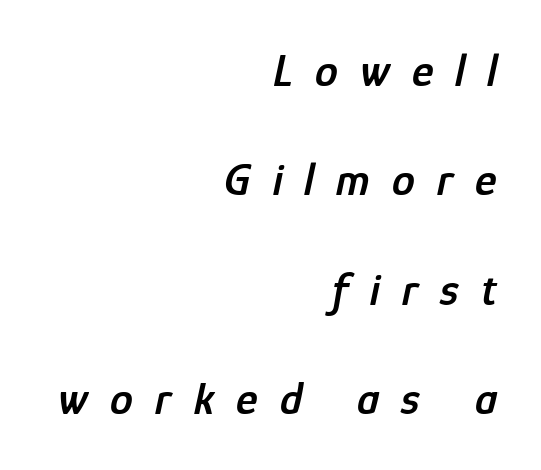
Q: Is the text bold? A: Semi-bold.
Q: Is the text italic (slanted)? A: Yes, it leans right by about 12 degrees.
Q: Is the text underlined? A: No.
Q: How is the paragraph aligned? A: Right-aligned.
Q: Is the spacing between letters normal or unusually wide? A: Unusually wide.
Q: Is the spacing between lines tight, normal or loose? A: Loose.
Q: Width (condensed, normal, or wide)? A: Condensed.
Q: Stroke contrast? A: Low.
Q: x-height? A: Medium.
Q: Monospaced? A: No.
